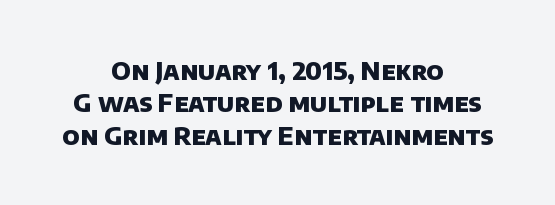
These words are printed bold, with thick strokes throughout. The tracking reads as untouched default to a designer's eye. Interline gaps are of average width in this sample. These lines stack symmetrically, like a column narrowing and widening about its center.
